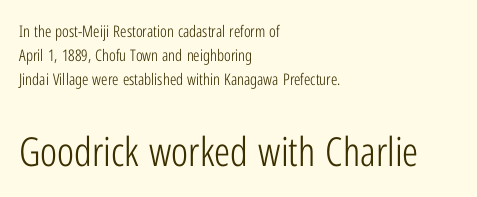
The weight would be labelled regular, book, light, or lighter still. Type without underlining. Leftover space on each line is placed entirely after the last word. This rendering leaves character spacing at its baseline value. Does the type have serifs? No, each stem ends abruptly.
